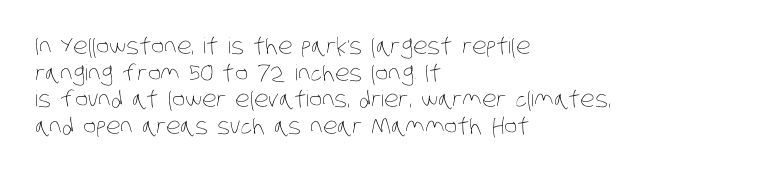
The image shows 22 px text type; set left-aligned, line spacing 1.21x, normal letter spacing, not underlined.
